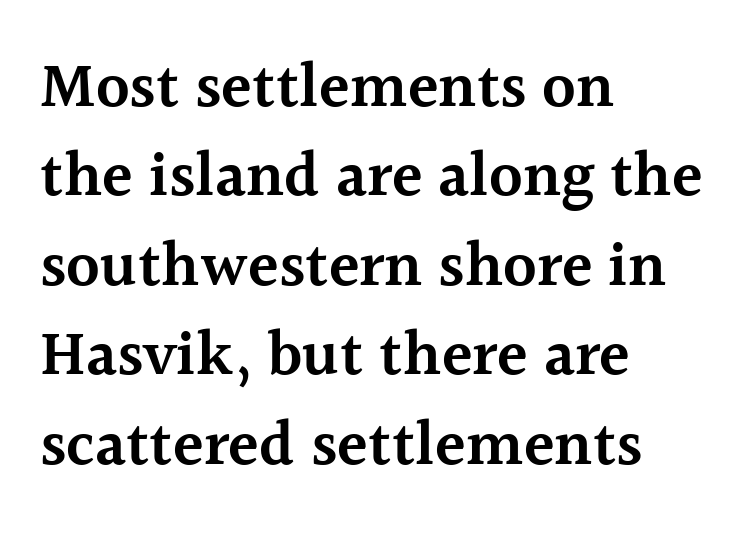
It's the straight-up-and-down kind of type. This rendering employs a face with finishing strokes, i.e., a serif. One glance says typical: line gaps are just what's usual. The area under the type is left untouched.
